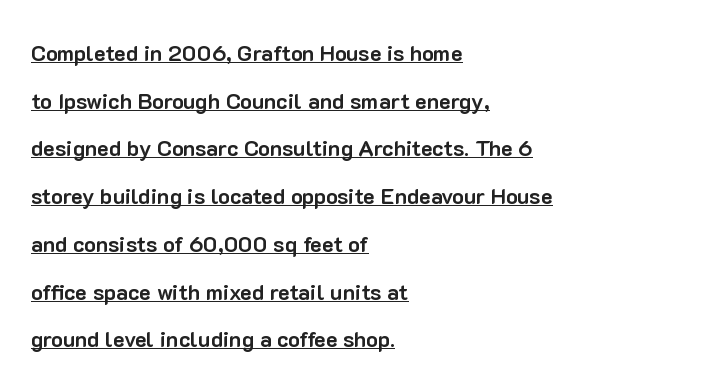
The line-height multiplier appears high, well above default. Quick note: not italic, upright. Weight: bold. Glyph-to-glyph distance matches everyday printed text. This sample is left-justified, so line endings fall wherever the words run out. Decoration check: the copy is underlined.
